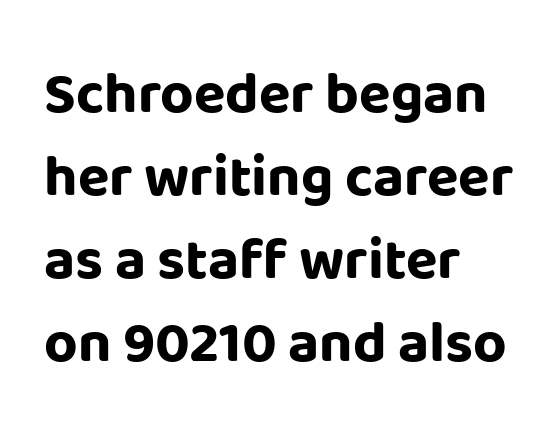
The image shows 58 px bold sans-serif type, upright; set left-aligned, normal line spacing (1.43x), normal letter spacing, not underlined; low stroke contrast and a large x-height.
